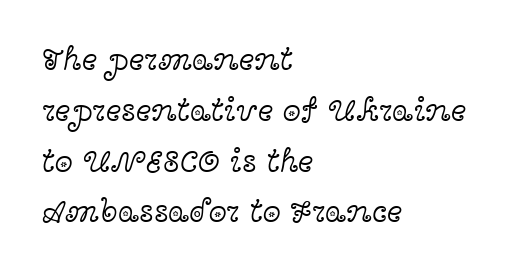
The image shows 33 px light, wide serif type; set left-aligned, normal line spacing (1.54x), normal letter spacing, not underlined; a medium x-height.
